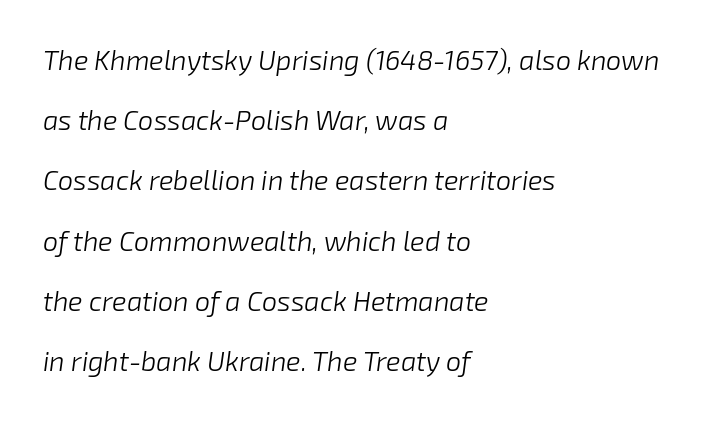
Q: Is the text bold? A: No.
Q: Is the text italic (slanted)? A: Yes, it leans right by about 8 degrees.
Q: Is the text underlined? A: No.
Q: How is the paragraph aligned? A: Left-aligned.
Q: Is the spacing between letters normal or unusually wide? A: Normal.
Q: Is the spacing between lines tight, normal or loose? A: Loose.
